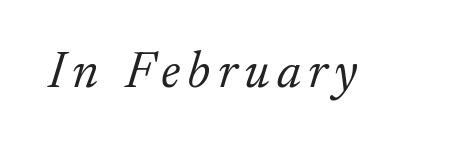
Q: Is the text bold? A: No.
Q: Is the text italic (slanted)? A: Yes, it leans right by about 17 degrees.
Q: Is the typeface a serif or a sans-serif typeface? A: Serif.
Q: Is the text underlined? A: No.
Q: Width (condensed, normal, or wide)? A: Normal.
Q: Stroke contrast? A: Low.
Q: x-height? A: Small.
Q: Monospaced? A: No.
